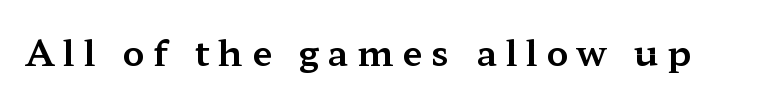
{"serif": "yes", "italic": "no", "width": "wide", "stroke_contrast": "medium", "x_height": "medium", "monospaced": "no", "underline": "no", "letter_spacing": "wide", "letter_spacing_em": 0.25, "glyph_px": 36}
